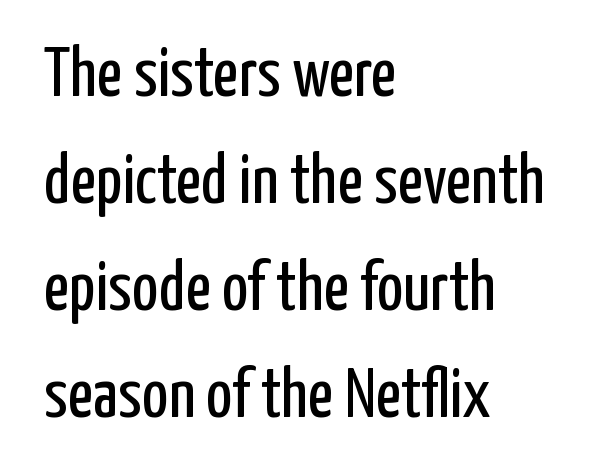
No heavy texture on the line: the type isn't bold. Spacing verdict: proportional, widths tailored to each character. Underline: absent. Glyph-to-glyph distance matches everyday printed text. In terms of leading, this rendering sits right in the middle. The face used here is a sans, in the tradition of grotesques and geometrics.
